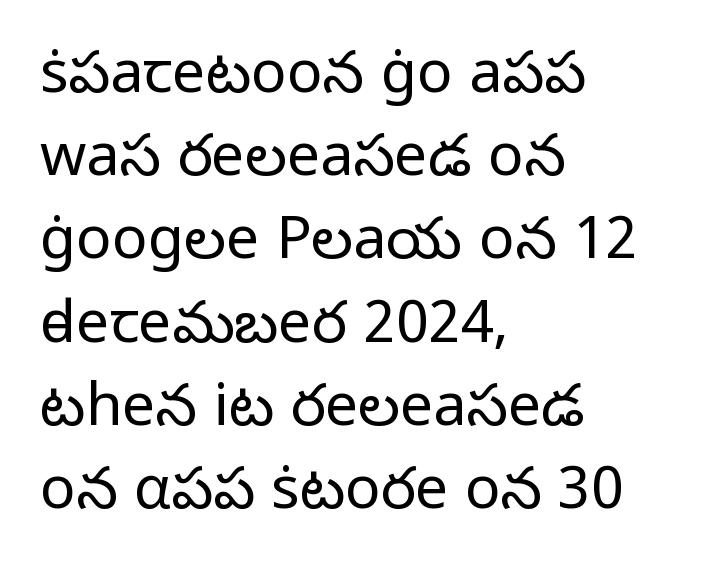
Q: Is the text bold? A: No.
Q: Is the text italic (slanted)? A: No, it is upright.
Q: Is the typeface a serif or a sans-serif typeface? A: Sans-serif.
Q: Is the text underlined? A: No.
Q: How is the paragraph aligned? A: Left-aligned.
Q: Is the spacing between letters normal or unusually wide? A: Normal.
Q: Is the spacing between lines tight, normal or loose? A: Normal.
Q: Width (condensed, normal, or wide)? A: Normal.
Q: Stroke contrast? A: Low.
Q: x-height? A: Medium.
Q: Monospaced? A: No.
